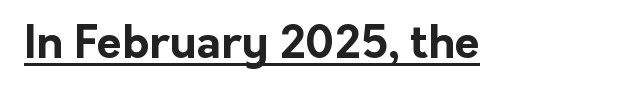
The image shows 45 px bold sans-serif type, upright; set normal letter spacing, underlined; low stroke contrast and a medium x-height.
